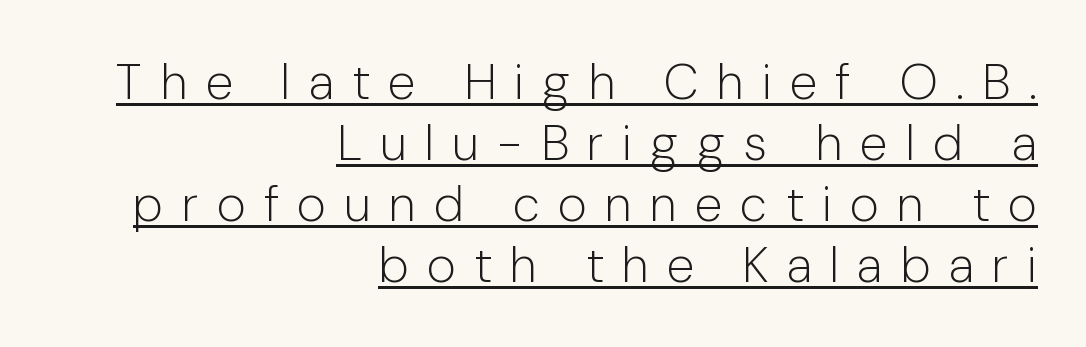
The image shows 50 px light sans-serif type, upright; set right-aligned, line spacing 1.22x, unusually wide letter spacing (+0.36 em), underlined; low stroke contrast and a medium x-height.
